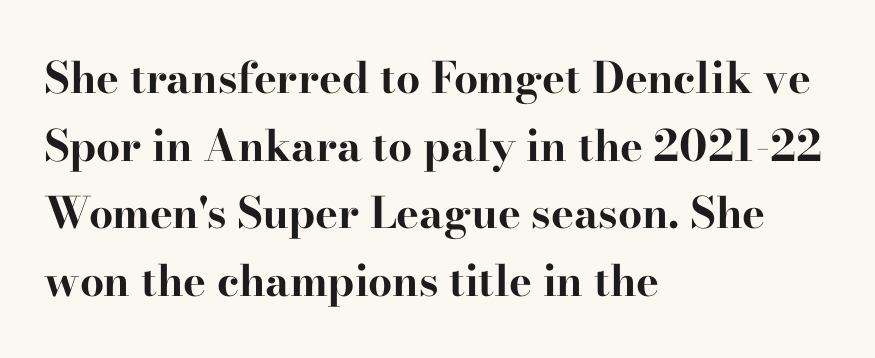
{"serif": "yes", "italic": "no", "bold": "yes", "weight": "bold", "width": "wide", "stroke_contrast": "high", "x_height": "small", "monospaced": "no", "underline": "no", "align": "left", "line_spacing": "normal", "line_spacing_ratio": 1.57, "letter_spacing": "normal", "letter_spacing_em": 0.0, "glyph_px": 43}
